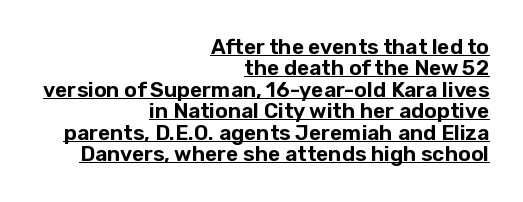
One glance says dense: line gaps are narrower than usual. Characters remain perfectly vertical along every line. Which margin do the lines hug? The right one — the left edge is uneven. Looks like someone drew a line under every word here. These lines keep a tight, regular rhythm from letter to letter.
